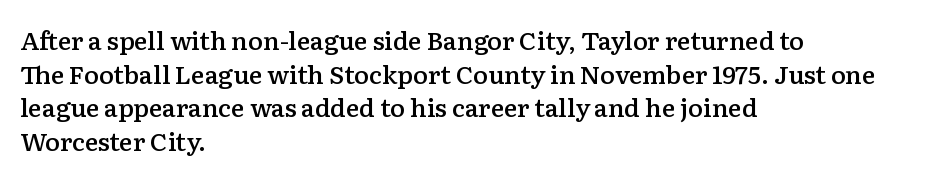
Is there any slant? The stems are plumb. Only glyphs here, with clear space below each row. A fair bit of extra ink — the face is semibold, not bold. Honestly, the row spacing looks completely unremarkable. These lines stack with their left ends in a neat column.
